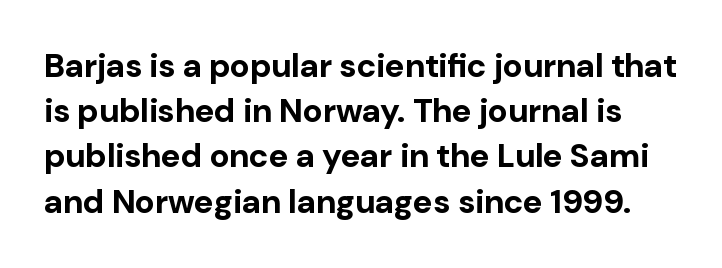
Q: Is the text bold? A: Yes.
Q: Is the text italic (slanted)? A: No, it is upright.
Q: Is the typeface a serif or a sans-serif typeface? A: Sans-serif.
Q: Is the text underlined? A: No.
Q: Is the spacing between letters normal or unusually wide? A: Normal.
Q: Is the spacing between lines tight, normal or loose? A: Normal.
Q: Width (condensed, normal, or wide)? A: Normal.
Q: Stroke contrast? A: Low.
Q: x-height? A: Medium.
Q: Monospaced? A: No.
